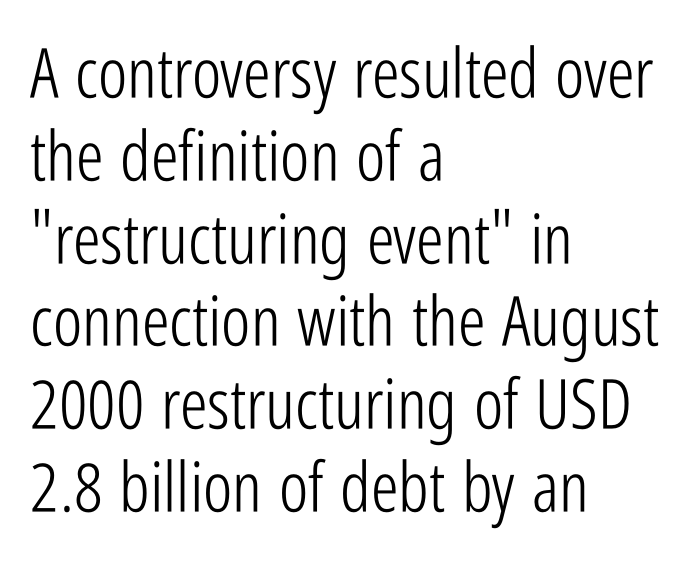
The image shows 69 px light, condensed sans-serif type, upright; set left-aligned, line spacing 1.2x, normal letter spacing, not underlined; low stroke contrast and a medium x-height.
